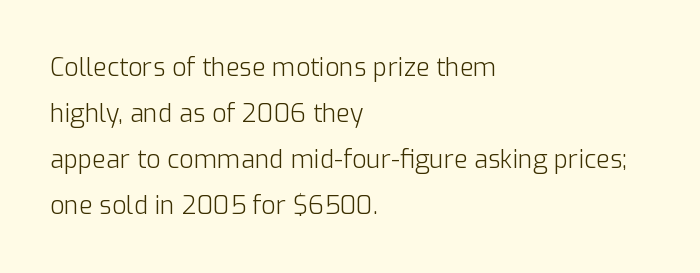
{"italic": "no", "bold": "no", "underline": "no", "align": "left", "line_spacing_ratio": 1.84, "letter_spacing": "normal", "letter_spacing_em": 0.0, "glyph_px": 25}
